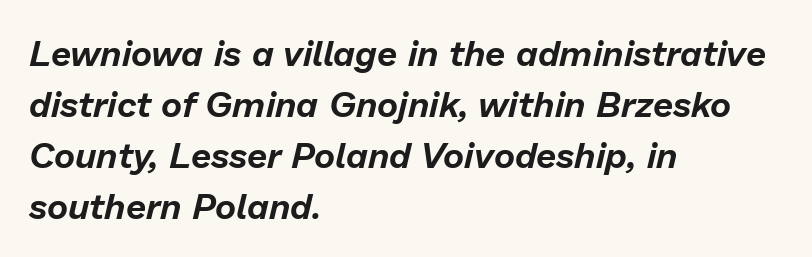
{"italic": "yes", "lean": "right", "slant_degrees": 13, "width": "normal", "stroke_contrast": "low", "x_height": "medium", "monospaced": "no", "underline": "no", "align": "left", "line_spacing": "normal", "line_spacing_ratio": 1.42, "letter_spacing": "normal", "letter_spacing_em": 0.0, "glyph_px": 36}
